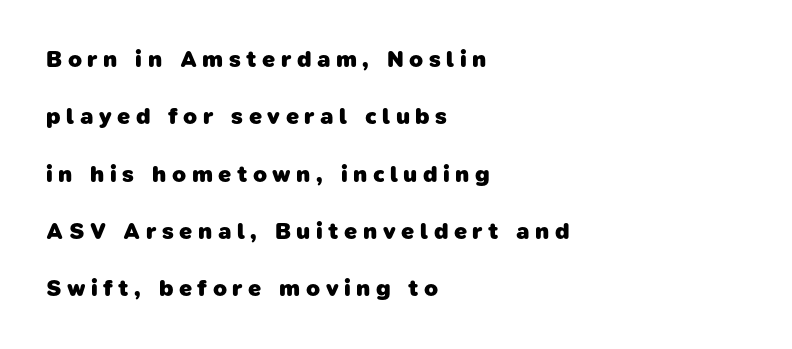
Rule under the text: the space is simply empty. The lines are spread far apart with generous leading. Look at the tracking — it's clearly loosened, letters drifting apart. Where is the straight margin? On the left. Does the weight exceed regular? Yes, all the way to bold.
